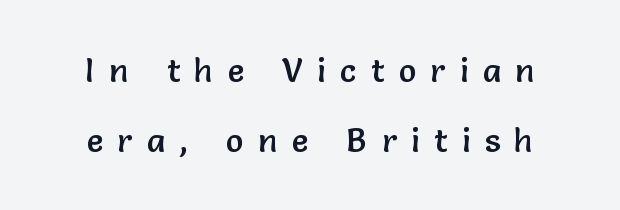
Q: Is the text italic (slanted)? A: No, it is upright.
Q: Is the typeface a serif or a sans-serif typeface? A: Sans-serif.
Q: Is the text underlined? A: No.
Q: Is the spacing between letters normal or unusually wide? A: Unusually wide.
Q: Is the spacing between lines tight, normal or loose? A: Loose.
Q: Width (condensed, normal, or wide)? A: Normal.
Q: Stroke contrast? A: Low.
Q: x-height? A: Medium.
Q: Monospaced? A: No.
